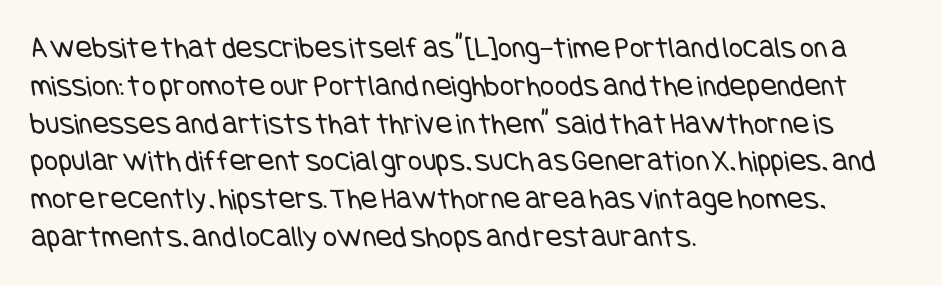
The image shows 31 px regular-weight, condensed sans-serif type; set left-aligned, line spacing 1.22x, normal letter spacing, not underlined; low stroke contrast and a large x-height.
